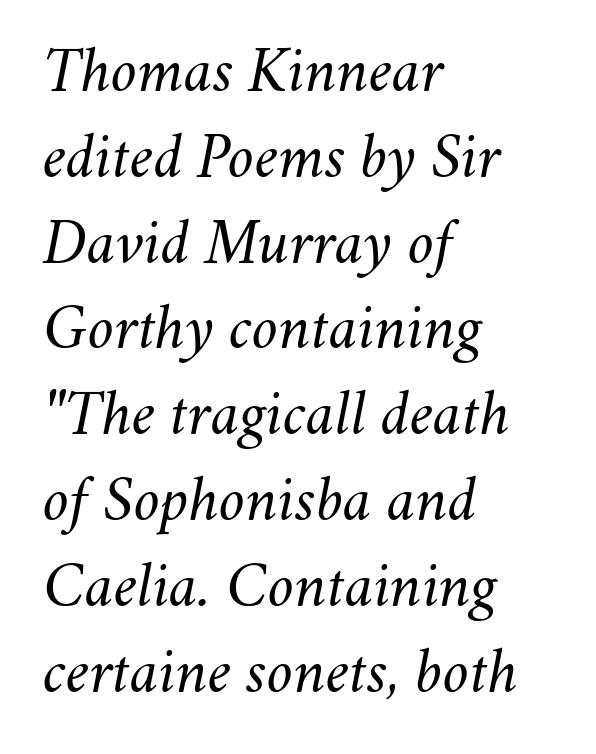
{"italic": "yes", "lean": "right", "slant_degrees": 11, "bold": "no", "weight": "light", "width": "normal", "stroke_contrast": "medium", "x_height": "small", "monospaced": "no", "underline": "no", "align": "left", "line_spacing": "normal", "line_spacing_ratio": 1.3, "letter_spacing": "normal", "letter_spacing_em": 0.0, "glyph_px": 66}
